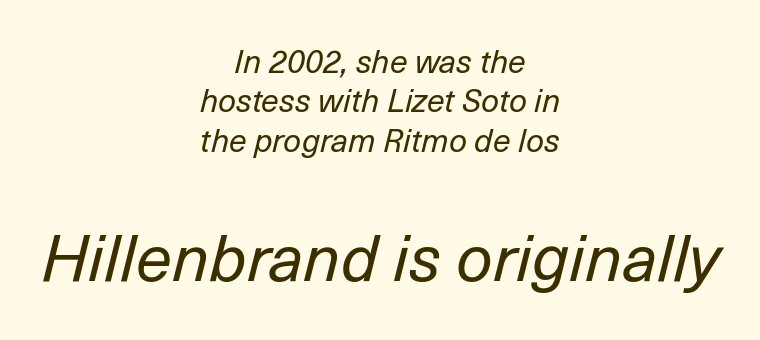
{"italic": "yes", "lean": "right", "slant_degrees": 14, "bold": "no", "weight": "regular", "width": "normal", "stroke_contrast": "low", "x_height": "medium", "monospaced": "no", "underline": "no", "align": "center", "line_spacing_ratio": 1.23, "letter_spacing": "normal", "letter_spacing_em": 0.0, "larger_block": "second", "size_ratio": 2.03, "glyph_px": 65}
